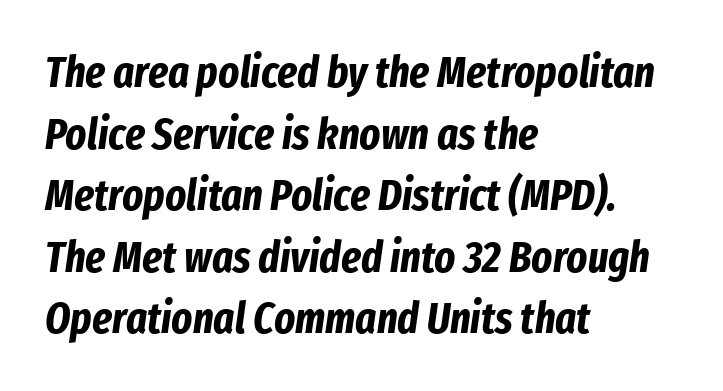
Q: Is the text bold? A: Yes.
Q: Is the text italic (slanted)? A: Yes, it leans right by about 8 degrees.
Q: Is the text underlined? A: No.
Q: How is the paragraph aligned? A: Left-aligned.
Q: Is the spacing between letters normal or unusually wide? A: Normal.
Q: Is the spacing between lines tight, normal or loose? A: Normal.
Q: Width (condensed, normal, or wide)? A: Condensed.
Q: Stroke contrast? A: Low.
Q: x-height? A: Medium.
Q: Monospaced? A: No.
